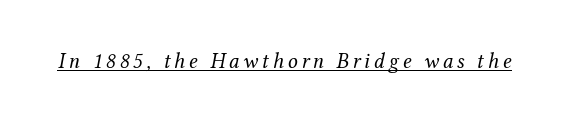
Q: Is the text bold? A: No.
Q: Is the text italic (slanted)? A: Yes, it leans right by about 12 degrees.
Q: Is the text underlined? A: Yes.
